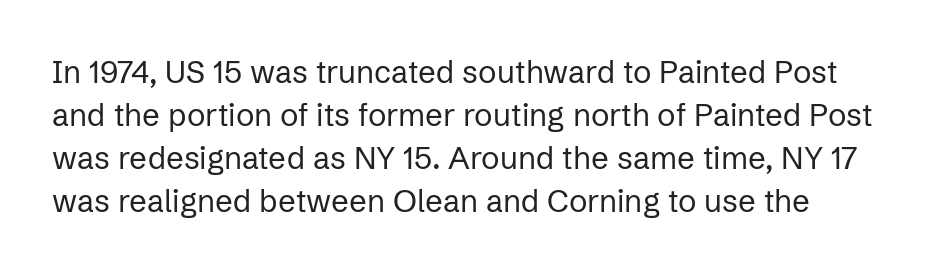
{"serif": "no", "italic": "no", "bold": "no", "weight": "regular", "width": "normal", "stroke_contrast": "low", "x_height": "medium", "monospaced": "no", "underline": "no", "line_spacing": "normal", "line_spacing_ratio": 1.39, "letter_spacing": "normal", "letter_spacing_em": 0.0, "glyph_px": 31}
